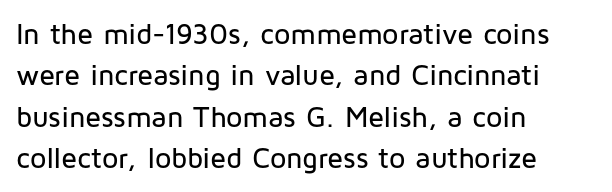
The image shows 29 px sans-serif type, upright; set left-aligned, normal line spacing (1.43x), normal letter spacing, not underlined; low stroke contrast and a medium x-height.
